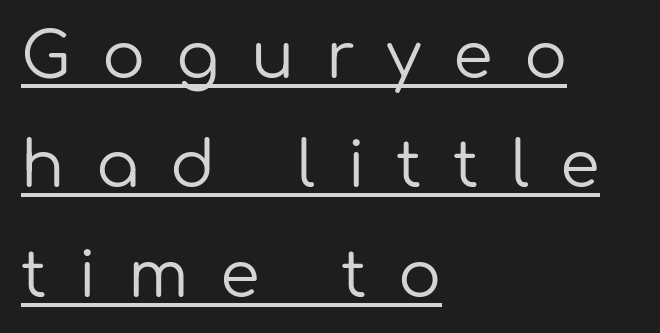
Q: Is the text bold? A: No.
Q: Is the text italic (slanted)? A: No, it is upright.
Q: Is the typeface a serif or a sans-serif typeface? A: Sans-serif.
Q: Is the text underlined? A: Yes.
Q: How is the paragraph aligned? A: Left-aligned.
Q: Is the spacing between letters normal or unusually wide? A: Unusually wide.
Q: Width (condensed, normal, or wide)? A: Normal.
Q: Stroke contrast? A: Low.
Q: x-height? A: Medium.
Q: Monospaced? A: No.
